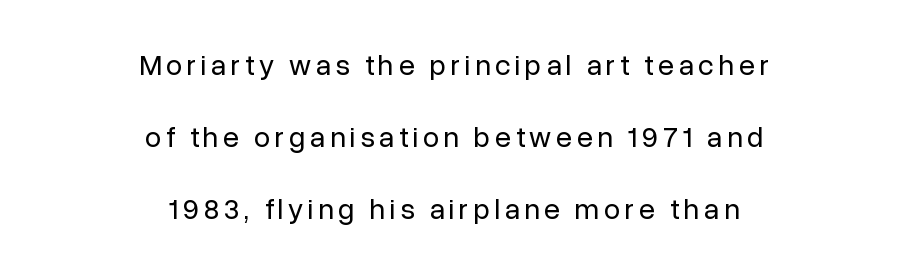
Is this a fixed-width face? No — the glyphs have proportional, varying widths. Leading: increased. Unmarked baselines from the first word to the last. Letters have the restrained weight of plain body copy at most. The text was rendered using a sans face with plain stroke endings.
